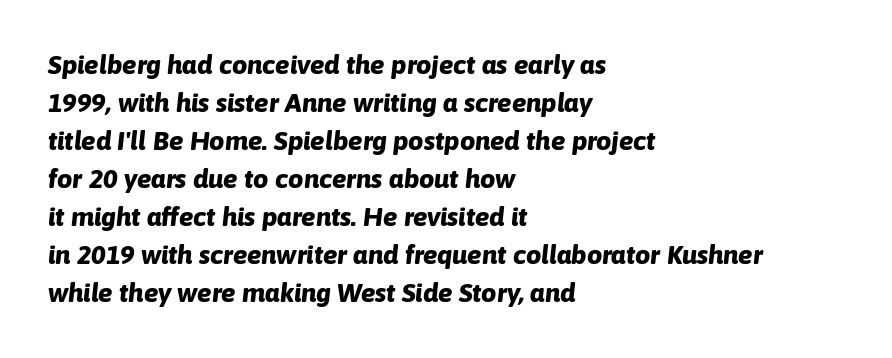
{"italic": "yes", "lean": "right", "slant_degrees": 6, "bold": "yes", "underline": "no", "align": "left", "line_spacing": "normal", "line_spacing_ratio": 1.41, "letter_spacing": "normal", "letter_spacing_em": 0.0, "glyph_px": 27}
